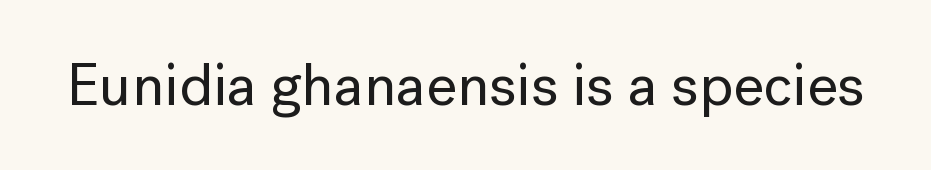
The image shows 59 px sans-serif type, upright; set normal letter spacing, not underlined; low stroke contrast and a medium x-height.
